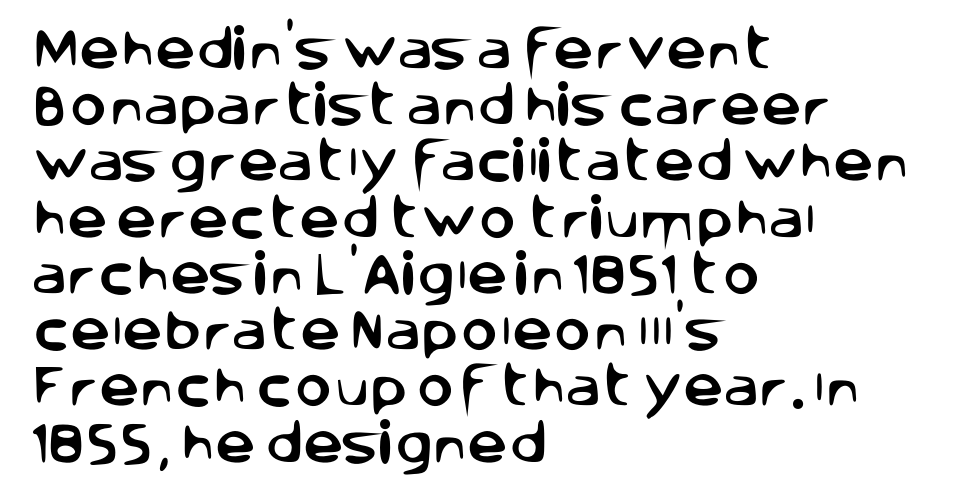
The image shows 45 px sans-serif type, upright; set left-aligned, normal line spacing (1.25x), normal letter spacing, not underlined; low stroke contrast and a large x-height.
